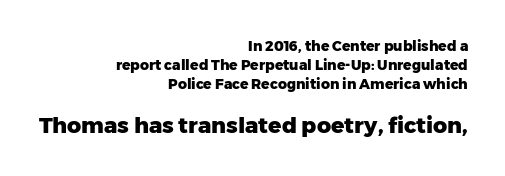
This is roman type, the default non-slanted kind. Check under the words: just untouched page. This is heavy type, rendered in bold. Tracking value appears to be zero — textbook default spacing. The compositor pushed each line to the right boundary.
